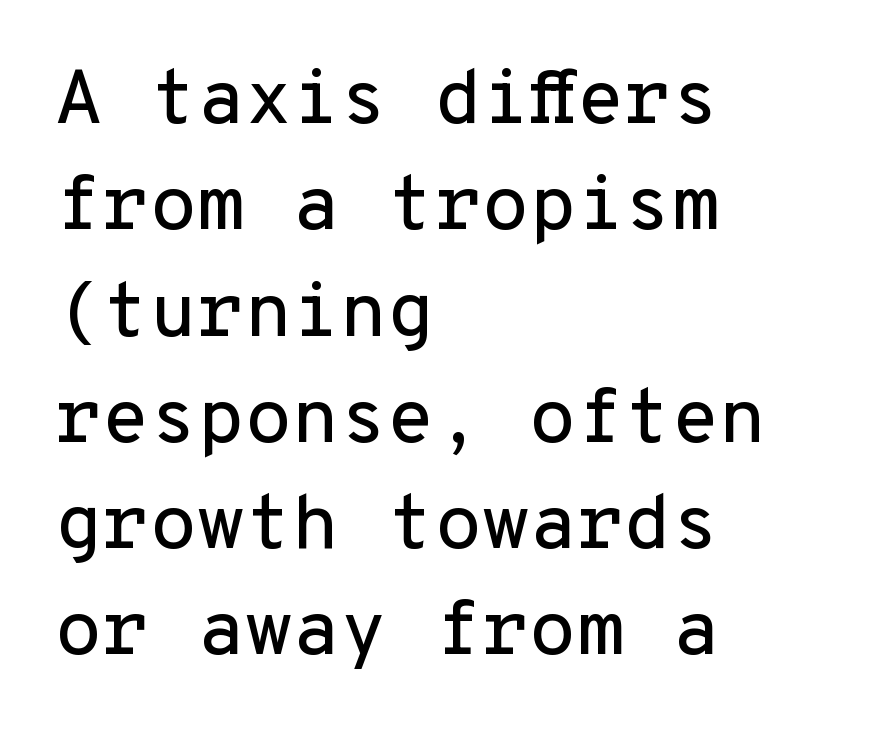
Q: Is the text italic (slanted)? A: No, it is upright.
Q: Is the typeface a serif or a sans-serif typeface? A: Sans-serif.
Q: Is the text underlined? A: No.
Q: How is the paragraph aligned? A: Left-aligned.
Q: Is the spacing between letters normal or unusually wide? A: Normal.
Q: Is the spacing between lines tight, normal or loose? A: Normal.
Q: Width (condensed, normal, or wide)? A: Normal.
Q: Stroke contrast? A: Low.
Q: x-height? A: Medium.
Q: Monospaced? A: Yes.
